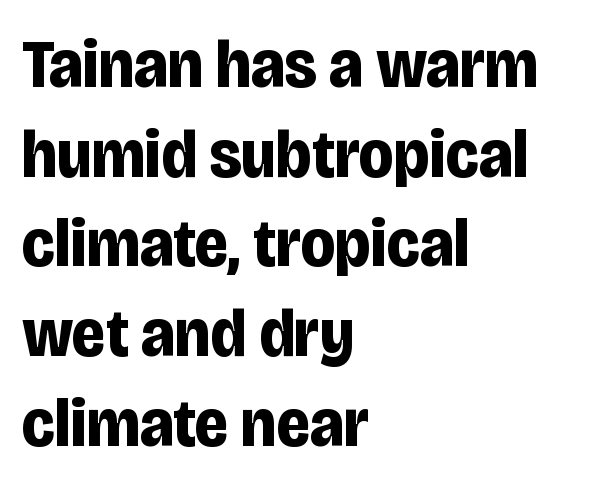
Q: Is the text bold? A: Yes.
Q: Is the text italic (slanted)? A: No, it is upright.
Q: Is the typeface a serif or a sans-serif typeface? A: Sans-serif.
Q: Is the text underlined? A: No.
Q: How is the paragraph aligned? A: Left-aligned.
Q: Is the spacing between letters normal or unusually wide? A: Normal.
Q: Is the spacing between lines tight, normal or loose? A: Normal.
Q: Width (condensed, normal, or wide)? A: Condensed.
Q: Stroke contrast? A: Low.
Q: x-height? A: Large.
Q: Monospaced? A: No.
